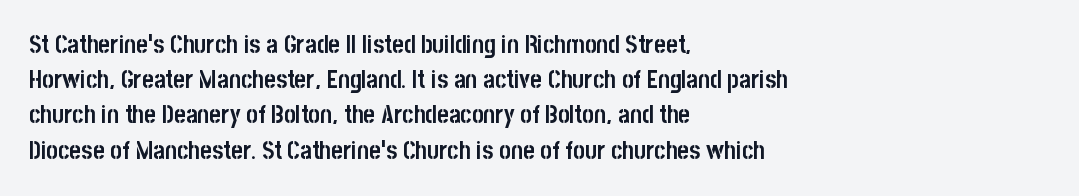
Q: Is the text bold? A: Yes.
Q: Is the text italic (slanted)? A: No, it is upright.
Q: Is the text underlined? A: No.
Q: How is the paragraph aligned? A: Left-aligned.
Q: Is the spacing between letters normal or unusually wide? A: Normal.
Q: Is the spacing between lines tight, normal or loose? A: Normal.
